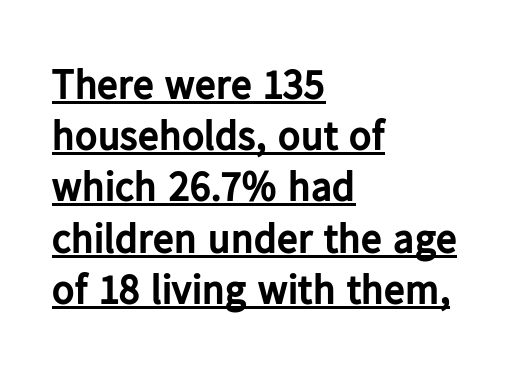
The image shows 42 px bold sans-serif type, upright; set left-aligned, line spacing 1.22x, normal letter spacing, underlined; low stroke contrast and a medium x-height.
